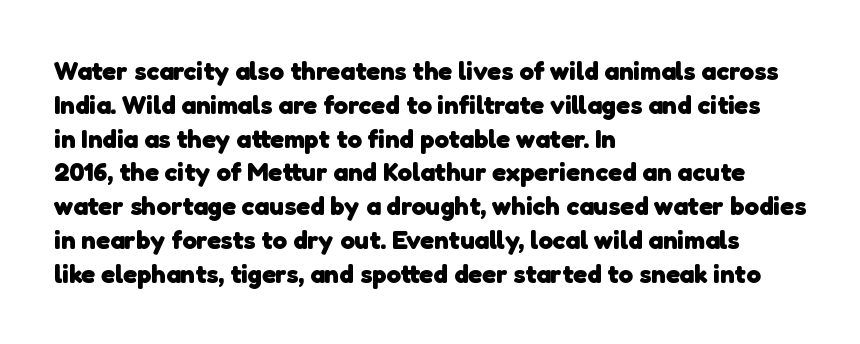
The image shows 26 px bold type; set left-aligned, normal line spacing (1.3x), normal letter spacing, not underlined.
